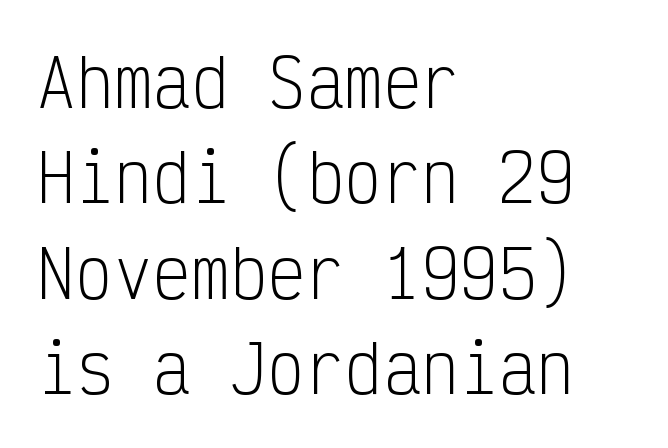
{"serif": "no", "italic": "no", "bold": "no", "weight": "light", "width": "condensed", "stroke_contrast": "low", "x_height": "medium", "monospaced": "yes", "underline": "no", "align": "left", "line_spacing": "normal", "line_spacing_ratio": 1.49, "letter_spacing": "normal", "letter_spacing_em": 0.0, "glyph_px": 64}
